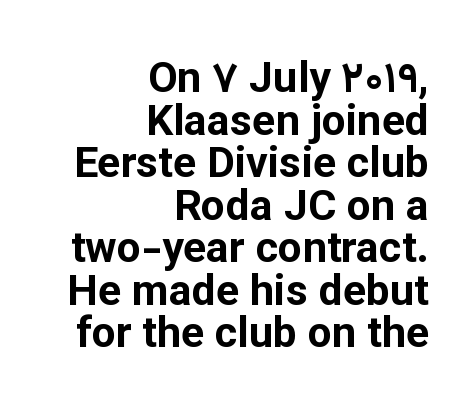
Q: Is the text bold? A: Yes.
Q: Is the text italic (slanted)? A: No, it is upright.
Q: Is the typeface a serif or a sans-serif typeface? A: Sans-serif.
Q: Is the text underlined? A: No.
Q: How is the paragraph aligned? A: Right-aligned.
Q: Is the spacing between letters normal or unusually wide? A: Normal.
Q: Is the spacing between lines tight, normal or loose? A: Tight.
Q: Width (condensed, normal, or wide)? A: Normal.
Q: Stroke contrast? A: Low.
Q: x-height? A: Medium.
Q: Monospaced? A: No.
